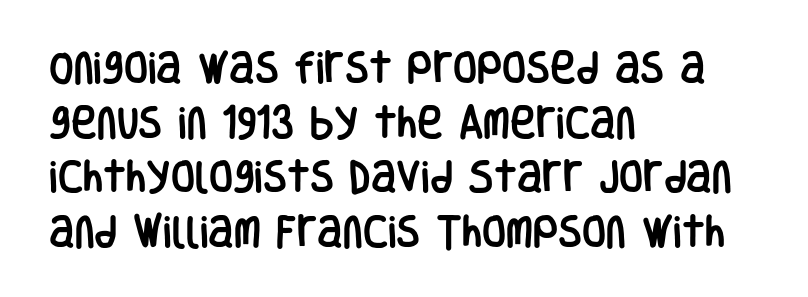
The passage shown is typed in a proportional face where columns would drift. The face used here is rendered with its standard letterfit. If you drew a line through each stem, it would be perfectly vertical. Notice how descenders clear the ascenders below comfortably — that's standard leading. Nope, no serifs anywhere on these letters. Does the copy run flush right? No — it runs flush left.
